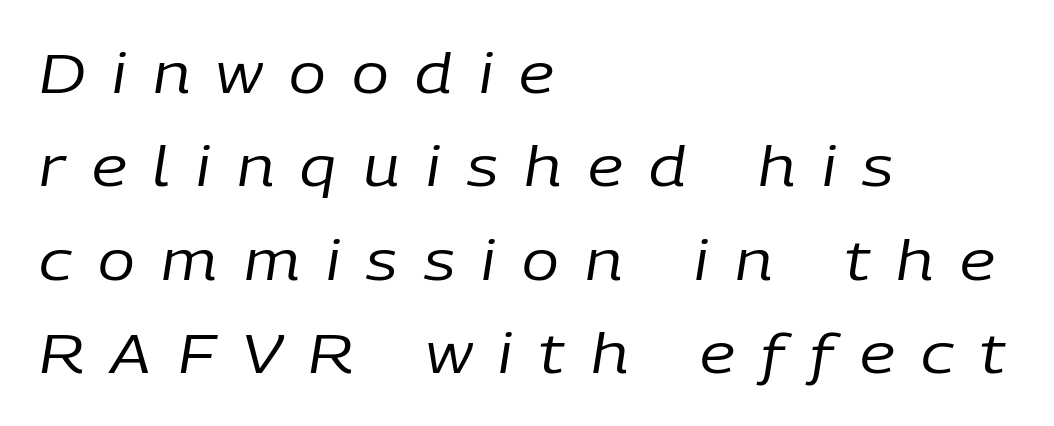
Rows of type keep a routine distance in the vertical direction. There's an unmistakable incline to the writing here. Here the glyphs are tracked loosely, breaking word shapes into spaced letters. Note the varied advance widths — an 'i' is clearly narrower than an 'm'. Glance below the letters and you will spot only blank space. If you drew a ruler down the left edge, every line would touch it.
